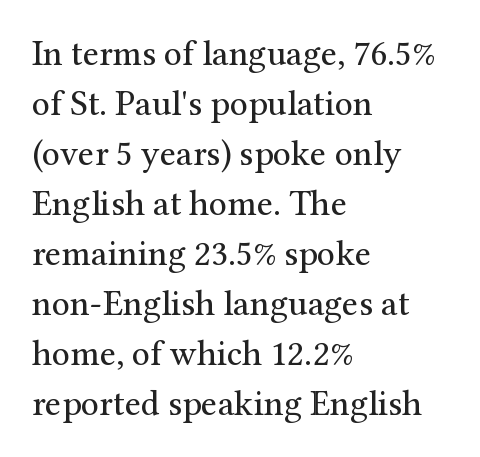
{"serif": "yes", "italic": "no", "bold": "no", "weight": "regular", "width": "normal", "stroke_contrast": "medium", "x_height": "medium", "monospaced": "no", "underline": "no", "align": "left", "line_spacing": "normal", "line_spacing_ratio": 1.39, "letter_spacing": "normal", "letter_spacing_em": 0.0, "glyph_px": 36}
